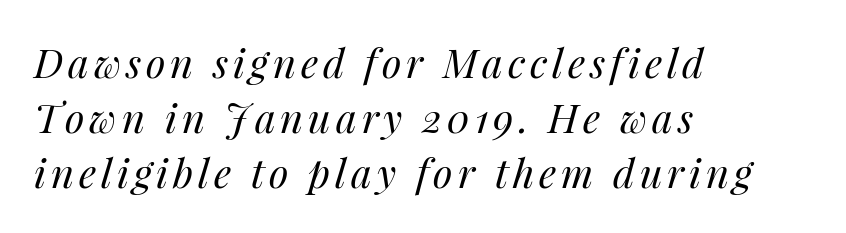
{"italic": "yes", "lean": "right", "slant_degrees": 14, "bold": "no", "weight": "regular", "width": "normal", "stroke_contrast": "medium", "x_height": "medium", "monospaced": "no", "underline": "no", "align": "left", "line_spacing": "normal", "line_spacing_ratio": 1.37, "glyph_px": 40}
